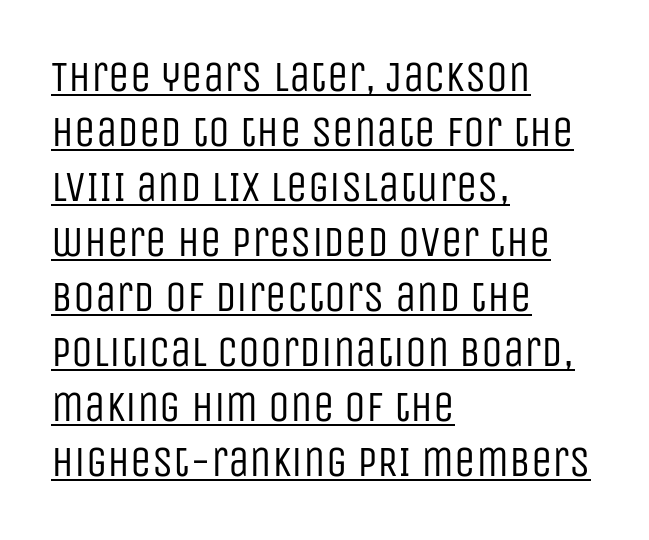
The image shows 43 px regular-weight, condensed sans-serif type, upright; set left-aligned, normal line spacing (1.28x), normal letter spacing, underlined; low stroke contrast and a large x-height.
